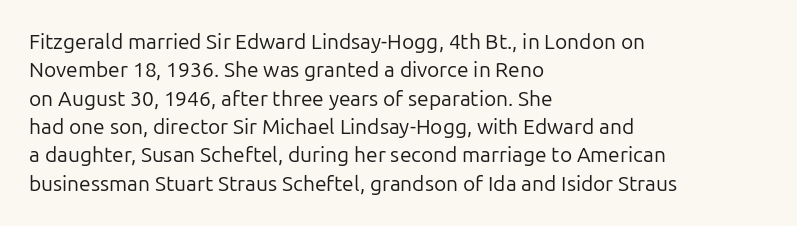
The image shows 21 px text type, upright; set left-aligned, normal line spacing (1.35x), normal letter spacing, not underlined.
